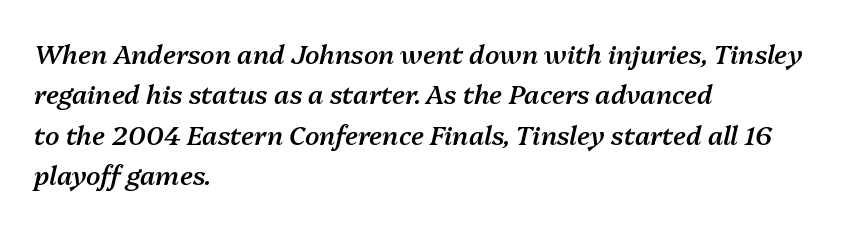
{"italic": "yes", "lean": "right", "slant_degrees": 13, "bold": "semi", "underline": "no", "align": "left", "line_spacing": "normal", "line_spacing_ratio": 1.55, "letter_spacing": "normal", "letter_spacing_em": 0.0, "glyph_px": 26}
